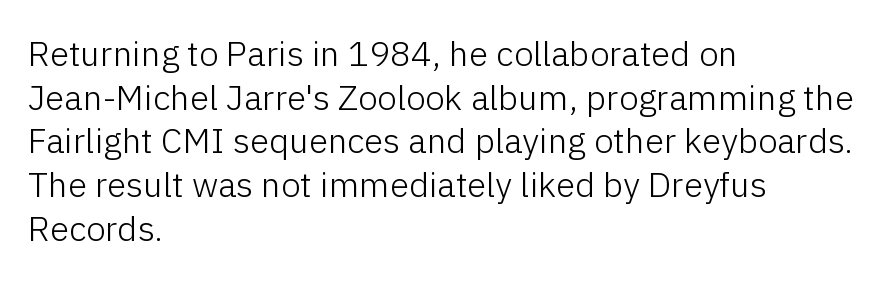
Q: Is the text bold? A: No.
Q: Is the text italic (slanted)? A: No, it is upright.
Q: Is the typeface a serif or a sans-serif typeface? A: Sans-serif.
Q: Is the text underlined? A: No.
Q: How is the paragraph aligned? A: Left-aligned.
Q: Is the spacing between letters normal or unusually wide? A: Normal.
Q: Is the spacing between lines tight, normal or loose? A: Normal.
Q: Width (condensed, normal, or wide)? A: Normal.
Q: Stroke contrast? A: Low.
Q: x-height? A: Medium.
Q: Monospaced? A: No.
